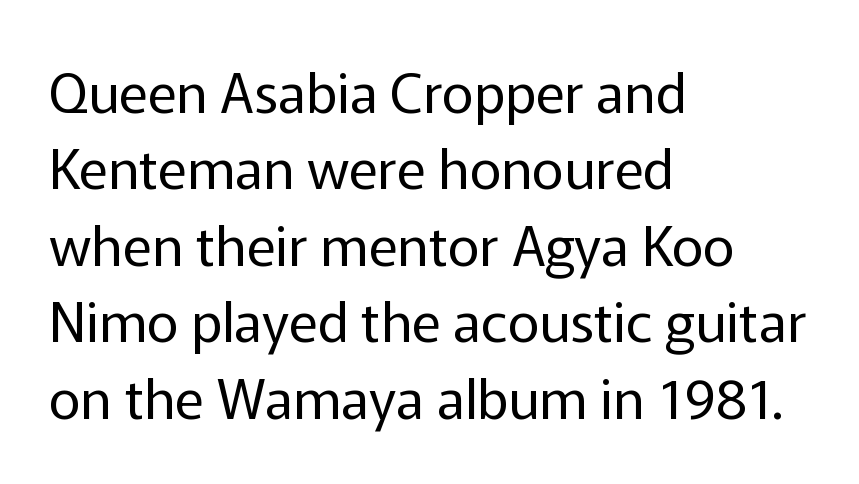
The ragged edge is on the right, which tells us the setting is flush left. Heaviness? Minimal to ordinary, like unemphasized prose. Quick note: underline off. Every stem runs plumb, perpendicular to the baseline. Short note: letters normally spaced.
